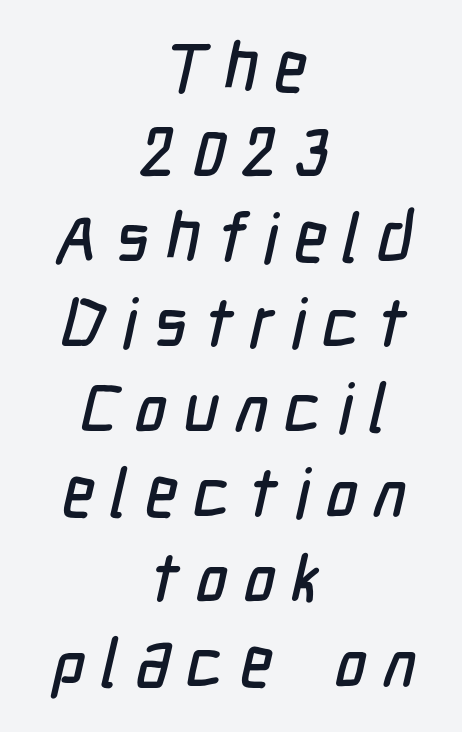
{"serif": "no", "width": "condensed", "stroke_contrast": "low", "x_height": "medium", "monospaced": "no", "underline": "no", "align": "center", "line_spacing": "normal", "line_spacing_ratio": 1.25, "letter_spacing": "wide", "letter_spacing_em": 0.24, "glyph_px": 68}
